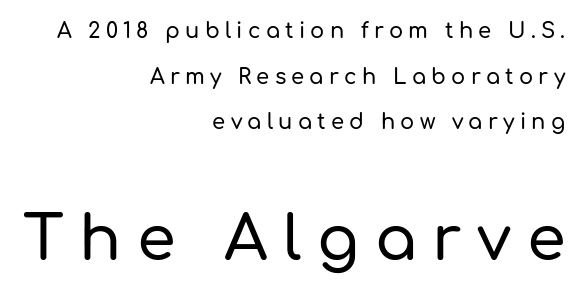
When letters stand straight like this, we call the style roman or upright. Tracking here is generous; glyphs stand well apart from one another. This sample is right-justified, so line beginnings fall wherever the words allow. The letters advance in unequal steps, a hallmark of proportional type. A sans-serif font was chosen for this passage.
